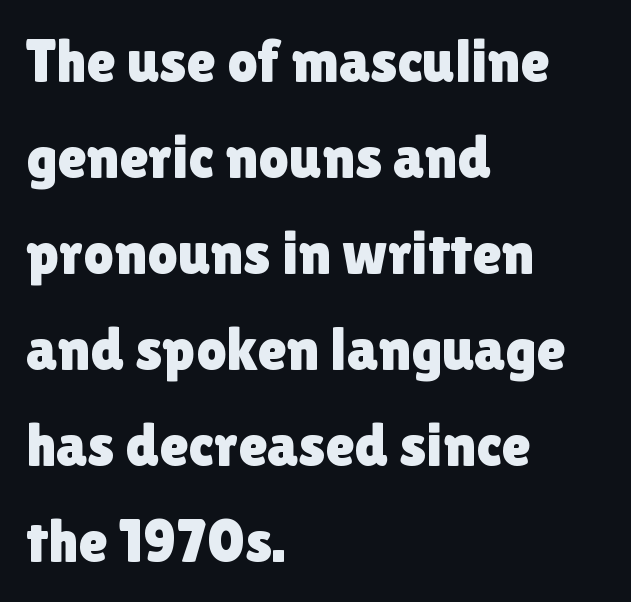
The image shows 60 px sans-serif type, upright; set left-aligned, normal line spacing (1.6x), normal letter spacing, not underlined; low stroke contrast and a medium x-height.
